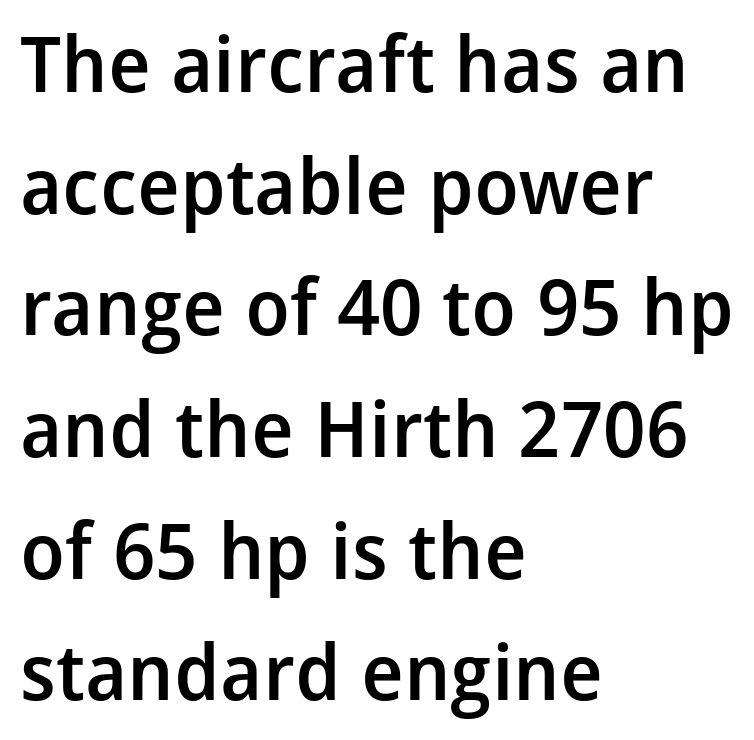
The characters look somewhat weighty, a semibold short of true bold. Glyph-to-glyph distance matches everyday printed text. These lines sit exactly where default settings would place them. A clean baseline with only descenders dipping below it. The text block is weighted toward the left margin, trailing off unevenly rightward.
